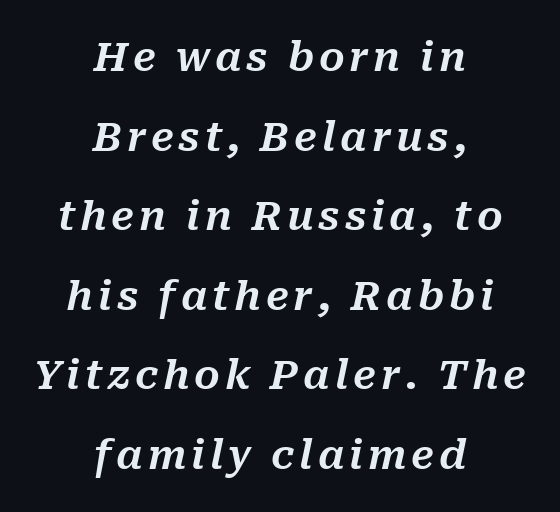
Q: Is the text italic (slanted)? A: Yes, it leans right by about 10 degrees.
Q: Is the text underlined? A: No.
Q: How is the paragraph aligned? A: Centered.
Q: Is the spacing between lines tight, normal or loose? A: Loose.
Q: Width (condensed, normal, or wide)? A: Normal.
Q: Stroke contrast? A: Medium.
Q: x-height? A: Medium.
Q: Monospaced? A: No.
